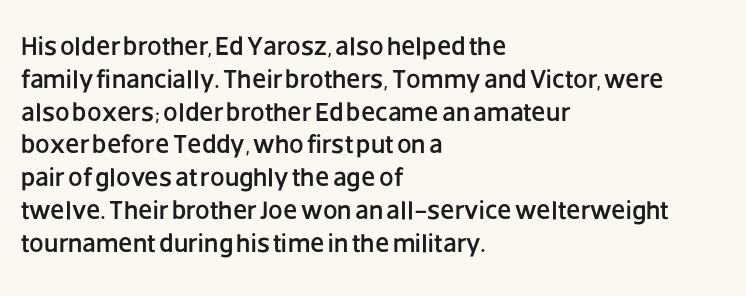
Each new line begins a customary step beneath the previous one. The passage shown is not underscored anywhere. Unlike italic type, these characters show no tilt at all. Casual observation: everything's shoved over to the left.
